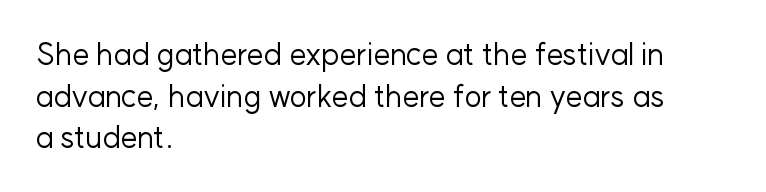
Q: Is the text bold? A: No.
Q: Is the text italic (slanted)? A: No, it is upright.
Q: Is the typeface a serif or a sans-serif typeface? A: Sans-serif.
Q: Is the text underlined? A: No.
Q: How is the paragraph aligned? A: Left-aligned.
Q: Is the spacing between letters normal or unusually wide? A: Normal.
Q: Is the spacing between lines tight, normal or loose? A: Normal.
Q: Width (condensed, normal, or wide)? A: Normal.
Q: Stroke contrast? A: Low.
Q: x-height? A: Medium.
Q: Monospaced? A: No.
